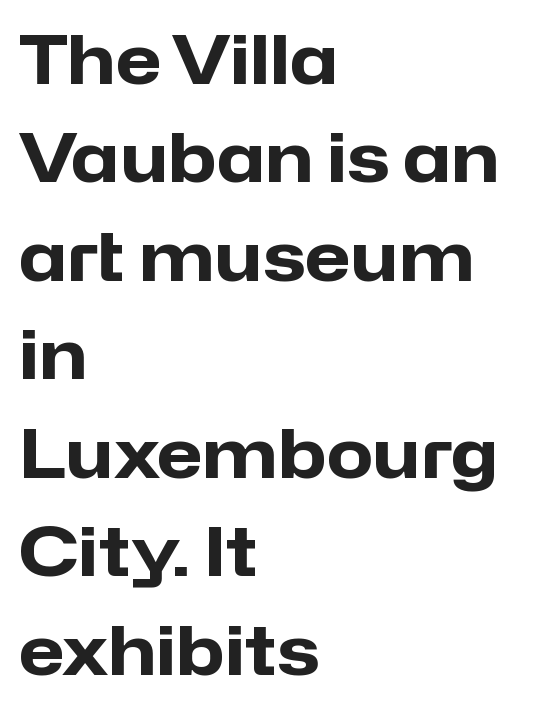
Q: Is the text bold? A: Yes.
Q: Is the text italic (slanted)? A: No, it is upright.
Q: Is the typeface a serif or a sans-serif typeface? A: Sans-serif.
Q: Is the text underlined? A: No.
Q: How is the paragraph aligned? A: Left-aligned.
Q: Is the spacing between letters normal or unusually wide? A: Normal.
Q: Is the spacing between lines tight, normal or loose? A: Normal.
Q: Width (condensed, normal, or wide)? A: Normal.
Q: Stroke contrast? A: Low.
Q: x-height? A: Medium.
Q: Monospaced? A: No.
